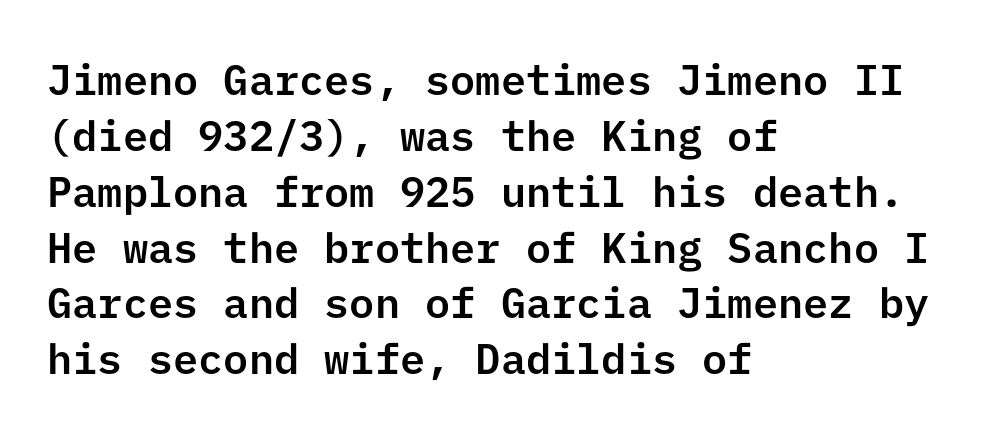
Q: Is the text italic (slanted)? A: No, it is upright.
Q: Is the typeface a serif or a sans-serif typeface? A: Sans-serif.
Q: Is the text underlined? A: No.
Q: How is the paragraph aligned? A: Left-aligned.
Q: Is the spacing between letters normal or unusually wide? A: Normal.
Q: Is the spacing between lines tight, normal or loose? A: Normal.
Q: Width (condensed, normal, or wide)? A: Normal.
Q: Stroke contrast? A: Low.
Q: x-height? A: Medium.
